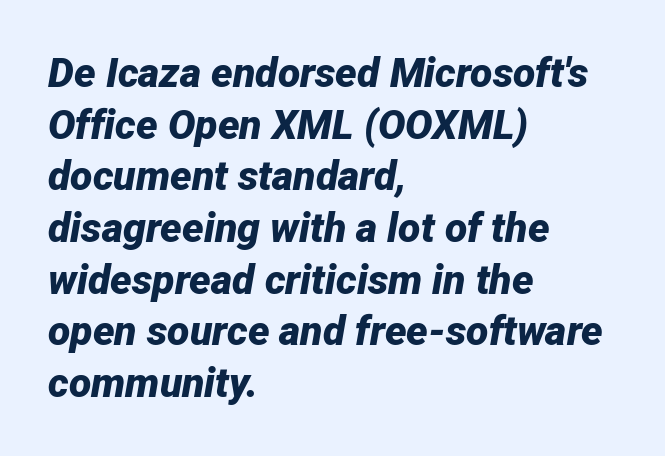
Q: Is the text bold? A: Yes.
Q: Is the text italic (slanted)? A: Yes, it leans right by about 12 degrees.
Q: Is the text underlined? A: No.
Q: How is the paragraph aligned? A: Left-aligned.
Q: Is the spacing between letters normal or unusually wide? A: Normal.
Q: Is the spacing between lines tight, normal or loose? A: Normal.
Q: Width (condensed, normal, or wide)? A: Normal.
Q: Stroke contrast? A: Low.
Q: x-height? A: Medium.
Q: Monospaced? A: No.
